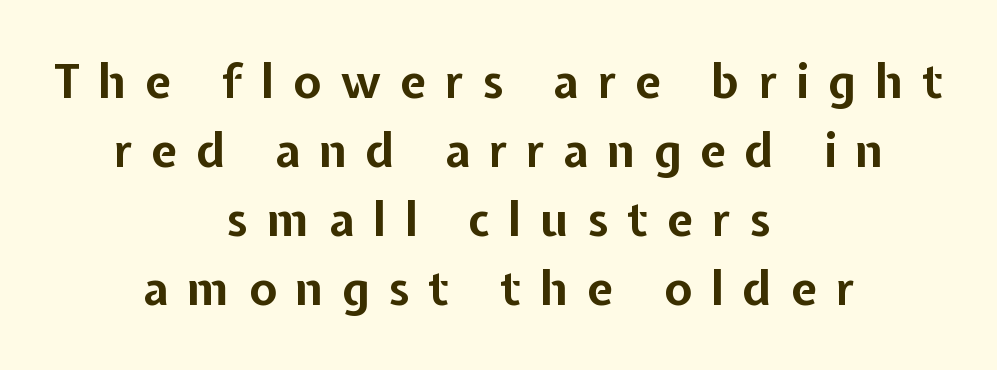
Q: Is the text bold? A: Yes.
Q: Is the text italic (slanted)? A: No, it is upright.
Q: Is the typeface a serif or a sans-serif typeface? A: Sans-serif.
Q: Is the text underlined? A: No.
Q: How is the paragraph aligned? A: Centered.
Q: Is the spacing between letters normal or unusually wide? A: Unusually wide.
Q: Is the spacing between lines tight, normal or loose? A: Normal.
Q: Width (condensed, normal, or wide)? A: Normal.
Q: Stroke contrast? A: Low.
Q: x-height? A: Medium.
Q: Monospaced? A: No.
